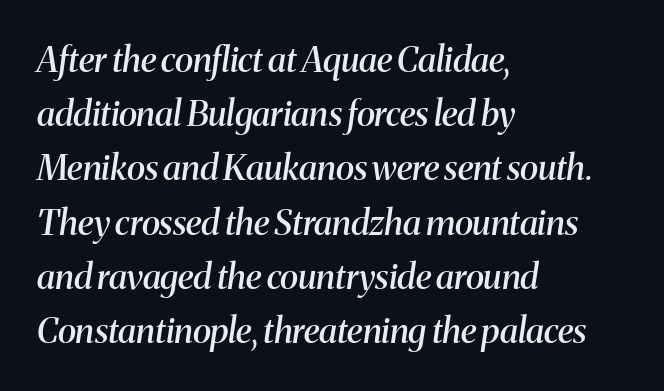
Q: Is the text bold? A: Semi-bold.
Q: Is the text italic (slanted)? A: Yes, it leans right by about 8 degrees.
Q: Is the typeface a serif or a sans-serif typeface? A: Serif.
Q: Is the text underlined? A: No.
Q: How is the paragraph aligned? A: Left-aligned.
Q: Is the spacing between letters normal or unusually wide? A: Normal.
Q: Is the spacing between lines tight, normal or loose? A: Normal.
Q: Width (condensed, normal, or wide)? A: Normal.
Q: Stroke contrast? A: Medium.
Q: x-height? A: Medium.
Q: Monospaced? A: No.
